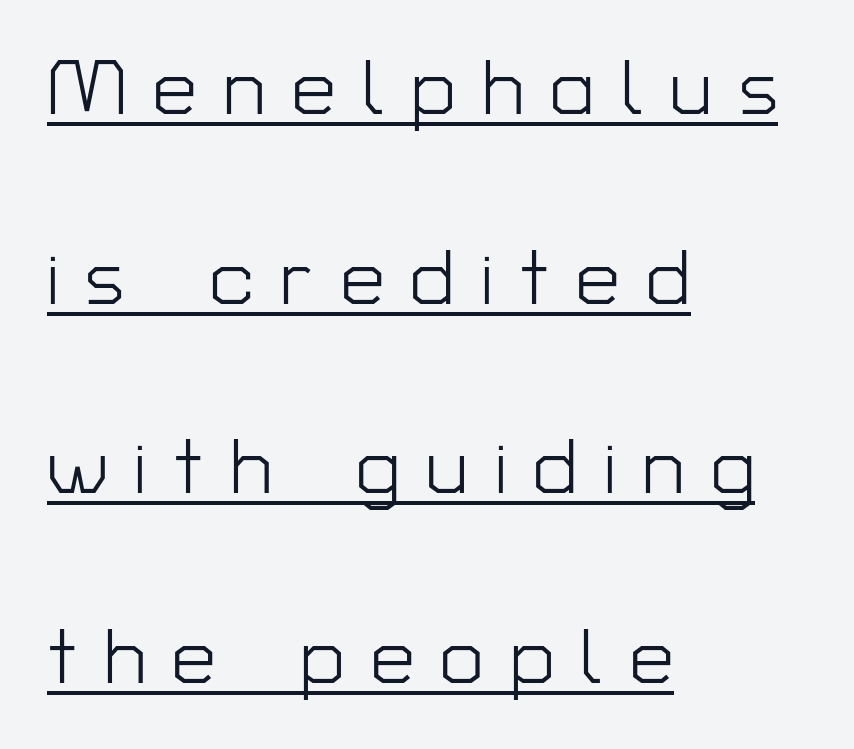
The image shows 78 px light sans-serif type, upright; set left-aligned, loose line spacing (2.43x), unusually wide letter spacing (+0.34 em), underlined; low stroke contrast and a medium x-height.
